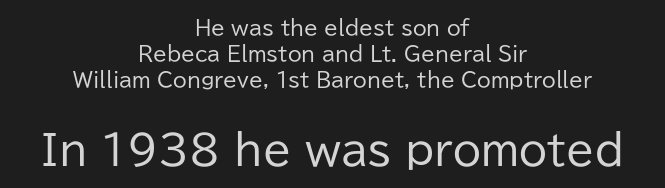
The image shows 41 px regular-weight sans-serif type, upright; set centered, normal line spacing (1.31x), normal letter spacing, not underlined; the second (bottom) block is 2.05x larger; low stroke contrast and a medium x-height.
